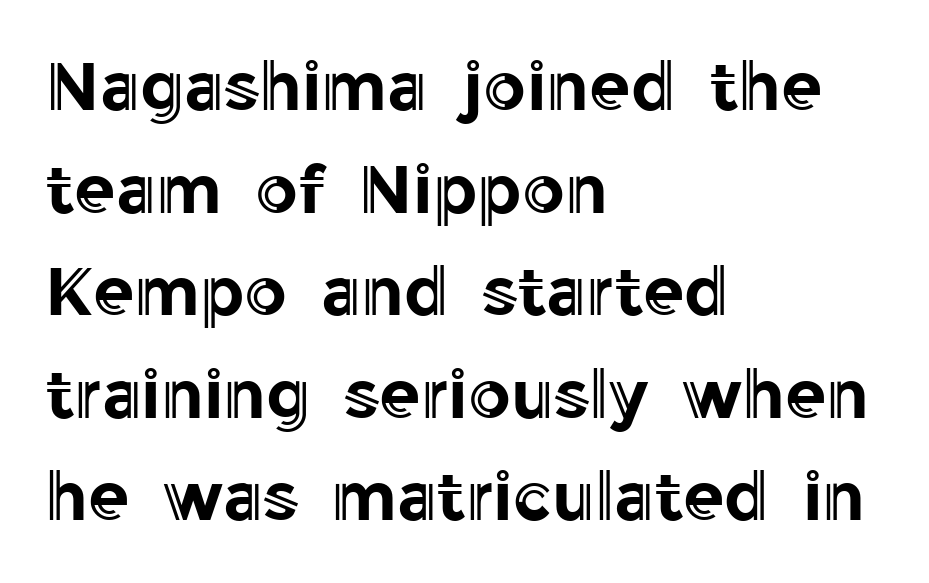
{"italic": "no", "width": "normal", "x_height": "medium", "monospaced": "no", "underline": "no", "align": "left", "line_spacing": "normal", "line_spacing_ratio": 1.53, "letter_spacing": "normal", "letter_spacing_em": 0.0, "glyph_px": 67}
